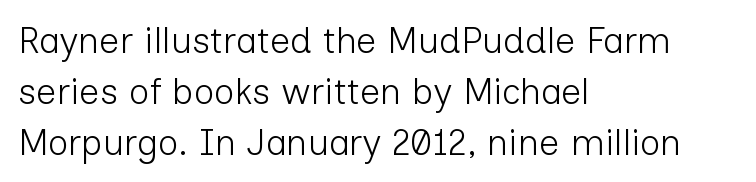
The image shows 36 px light sans-serif type, upright; set left-aligned, normal line spacing (1.41x), normal letter spacing, not underlined; low stroke contrast and a medium x-height.
